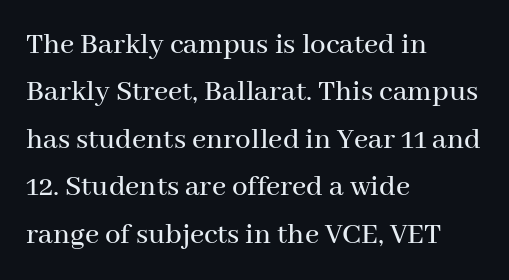
{"serif": "yes", "italic": "no", "width": "normal", "stroke_contrast": "medium", "x_height": "medium", "monospaced": "no", "underline": "no", "align": "left", "line_spacing": "normal", "line_spacing_ratio": 1.53, "letter_spacing": "normal", "letter_spacing_em": 0.0, "glyph_px": 31}
